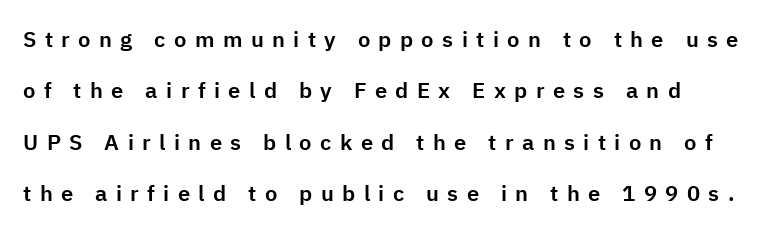
The image shows 22 px text type, upright; set loose line spacing (2.33x), unusually wide letter spacing (+0.38 em), not underlined.
